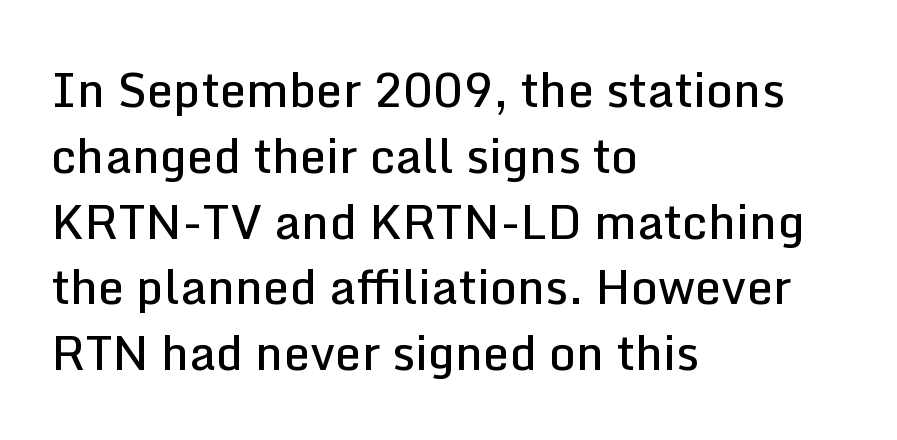
{"serif": "no", "italic": "no", "bold": "semi", "weight": "semibold", "width": "normal", "stroke_contrast": "low", "x_height": "medium", "monospaced": "no", "underline": "no", "align": "left", "line_spacing": "normal", "line_spacing_ratio": 1.4, "letter_spacing": "normal", "letter_spacing_em": 0.0, "glyph_px": 47}
